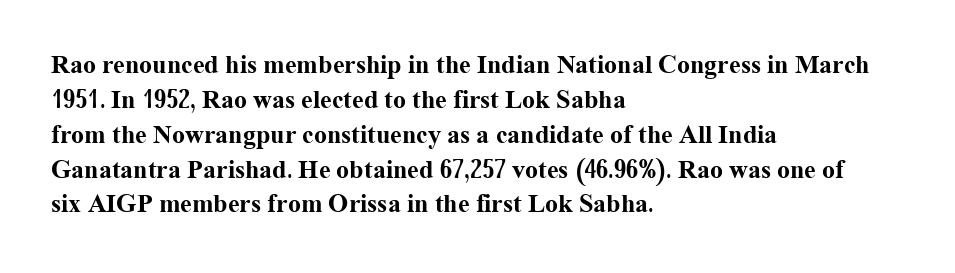
{"italic": "no", "bold": "yes", "underline": "no", "align": "left", "line_spacing": "normal", "line_spacing_ratio": 1.34, "letter_spacing": "normal", "letter_spacing_em": 0.0, "glyph_px": 26}
